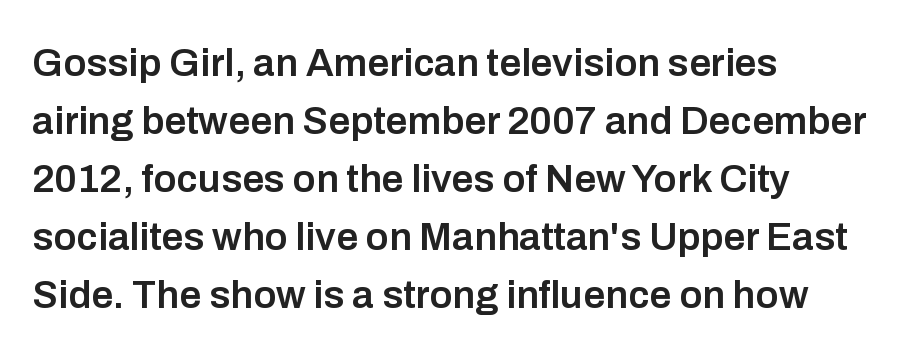
{"serif": "no", "italic": "no", "bold": "semi", "weight": "semibold", "width": "normal", "stroke_contrast": "low", "x_height": "medium", "monospaced": "no", "underline": "no", "align": "left", "line_spacing": "normal", "line_spacing_ratio": 1.49, "letter_spacing": "normal", "letter_spacing_em": 0.0, "glyph_px": 39}
